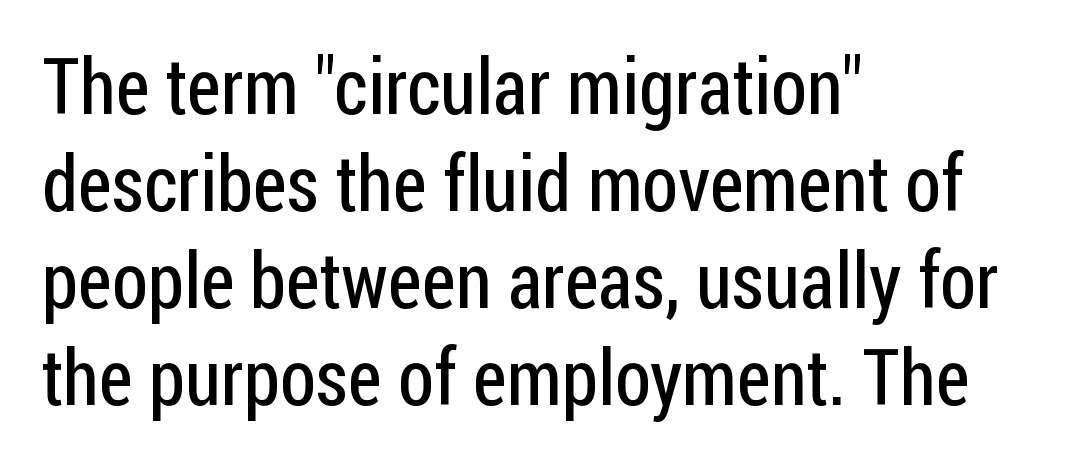
The image shows 77 px regular-weight, condensed sans-serif type, upright; set left-aligned, normal line spacing (1.26x), normal letter spacing, not underlined; low stroke contrast and a medium x-height.
